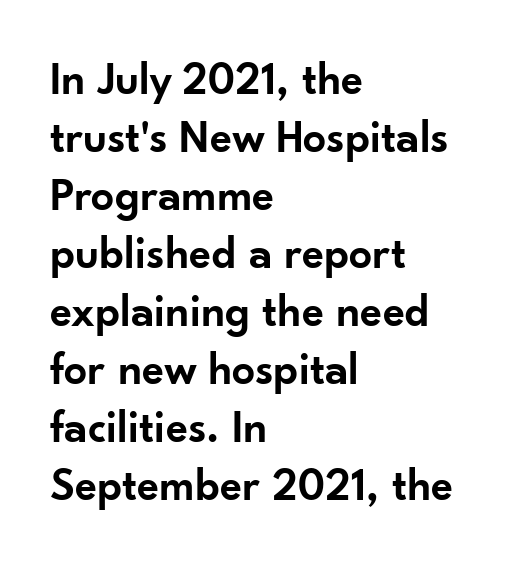
{"serif": "no", "italic": "no", "bold": "semi", "weight": "semibold", "width": "normal", "stroke_contrast": "low", "x_height": "small", "monospaced": "no", "underline": "no", "align": "left", "line_spacing": "normal", "line_spacing_ratio": 1.26, "letter_spacing": "normal", "letter_spacing_em": 0.0, "glyph_px": 46}
